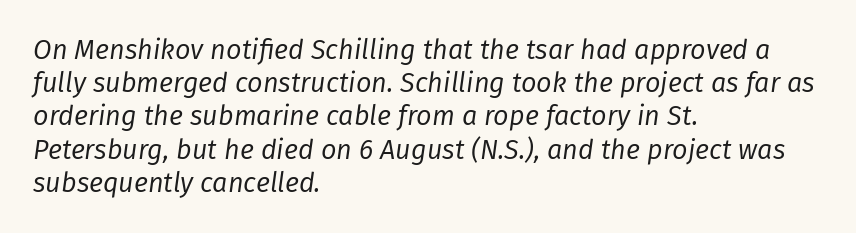
The face used here is rendered with its standard letterfit. Nothing heavy about these letters — not bold at all. Quick note: italic. Line beginnings align vertically; line endings do not. Quick note: underline off.
